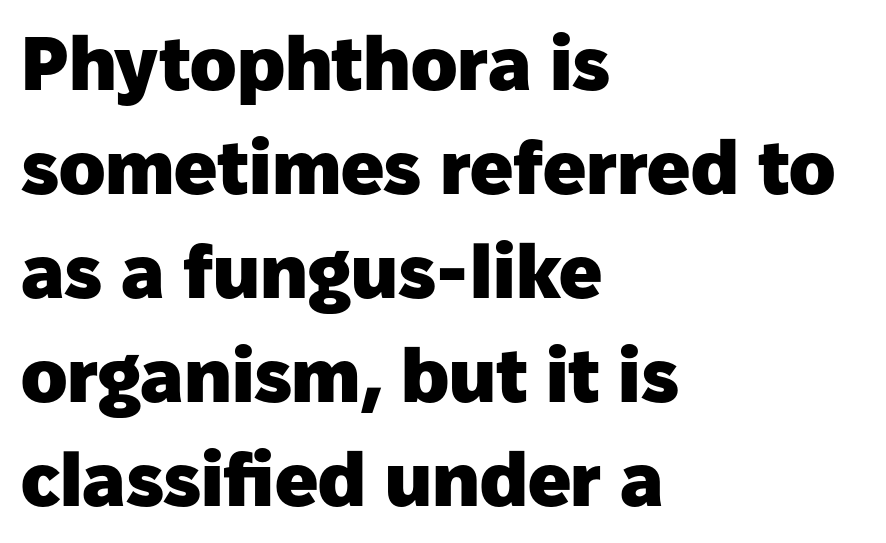
Q: Is the text bold? A: Yes.
Q: Is the text italic (slanted)? A: No, it is upright.
Q: Is the typeface a serif or a sans-serif typeface? A: Sans-serif.
Q: Is the text underlined? A: No.
Q: How is the paragraph aligned? A: Left-aligned.
Q: Is the spacing between letters normal or unusually wide? A: Normal.
Q: Is the spacing between lines tight, normal or loose? A: Normal.
Q: Width (condensed, normal, or wide)? A: Normal.
Q: Stroke contrast? A: Low.
Q: x-height? A: Medium.
Q: Monospaced? A: No.
